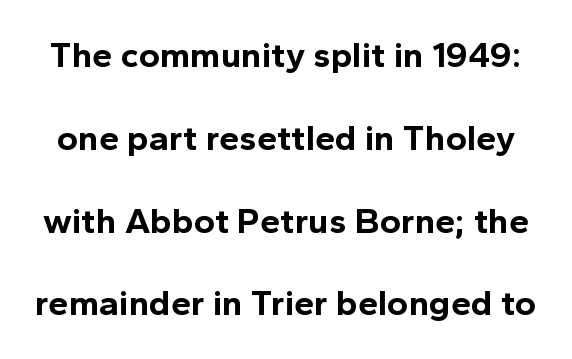
Q: Is the text bold? A: Yes.
Q: Is the text italic (slanted)? A: No, it is upright.
Q: Is the typeface a serif or a sans-serif typeface? A: Sans-serif.
Q: Is the text underlined? A: No.
Q: Is the spacing between letters normal or unusually wide? A: Normal.
Q: Is the spacing between lines tight, normal or loose? A: Loose.
Q: Width (condensed, normal, or wide)? A: Normal.
Q: x-height? A: Medium.
Q: Monospaced? A: No.
